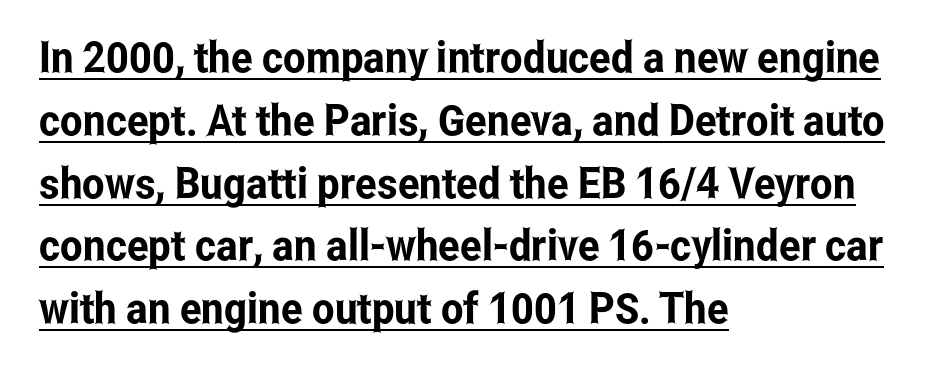
{"serif": "no", "italic": "no", "width": "condensed", "stroke_contrast": "low", "x_height": "medium", "monospaced": "no", "underline": "yes", "align": "left", "line_spacing": "normal", "line_spacing_ratio": 1.46, "letter_spacing": "normal", "letter_spacing_em": 0.0, "glyph_px": 43}
